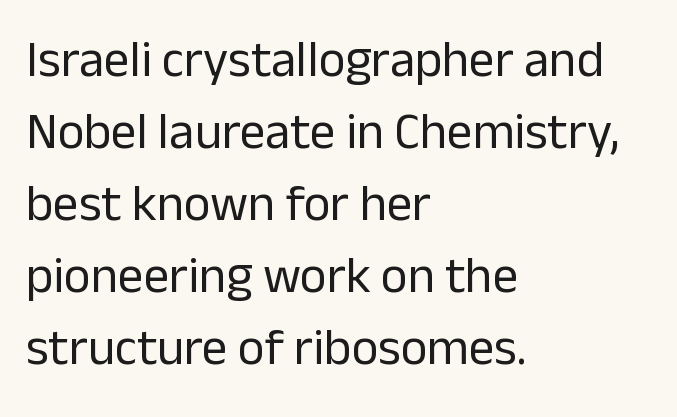
Q: Is the text bold? A: No.
Q: Is the text italic (slanted)? A: No, it is upright.
Q: Is the typeface a serif or a sans-serif typeface? A: Sans-serif.
Q: Is the text underlined? A: No.
Q: How is the paragraph aligned? A: Left-aligned.
Q: Is the spacing between letters normal or unusually wide? A: Normal.
Q: Is the spacing between lines tight, normal or loose? A: Normal.
Q: Width (condensed, normal, or wide)? A: Normal.
Q: Stroke contrast? A: Low.
Q: x-height? A: Medium.
Q: Monospaced? A: No.
